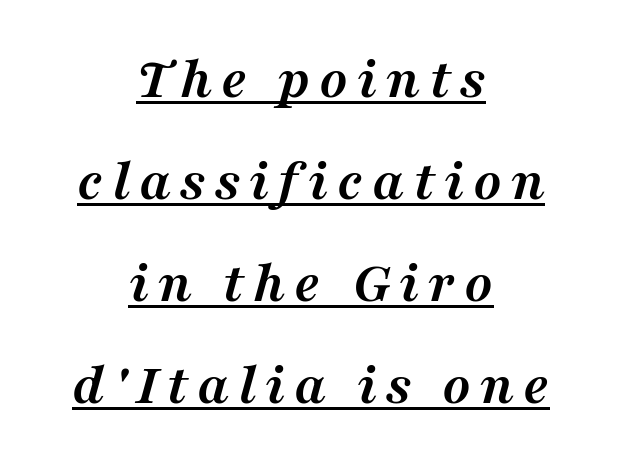
{"serif": "yes", "italic": "yes", "lean": "right", "slant_degrees": 16, "bold": "yes", "weight": "semibold", "width": "normal", "stroke_contrast": "medium", "x_height": "medium", "monospaced": "no", "underline": "yes", "align": "center", "line_spacing_ratio": 1.73, "glyph_px": 59}
